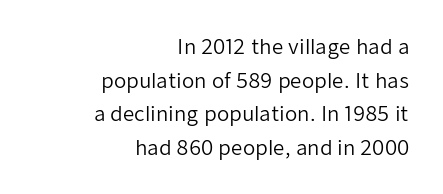
Nope, not italic — everything's standing straight. Line endings align vertically; line beginnings do not. On a weight scale, this lands at 450 or below. Bare-footed words on every line. The lines sit at an ordinary, default distance from one another.
